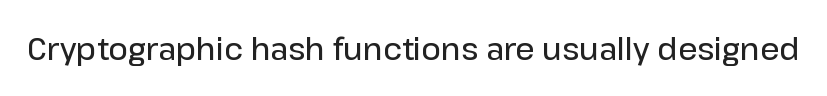
The image shows 30 px semibold sans-serif type, upright; set normal letter spacing, not underlined; low stroke contrast and a medium x-height.
